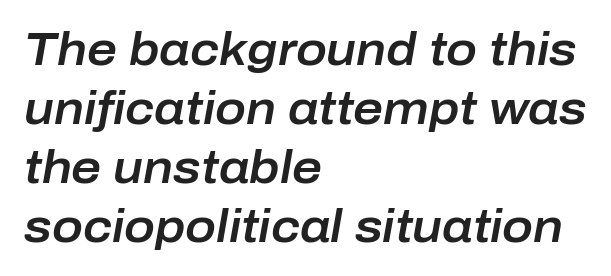
The image shows 46 px text type, italic (leaning right); set left-aligned, normal line spacing (1.28x), normal letter spacing, not underlined; low stroke contrast and a medium x-height.
